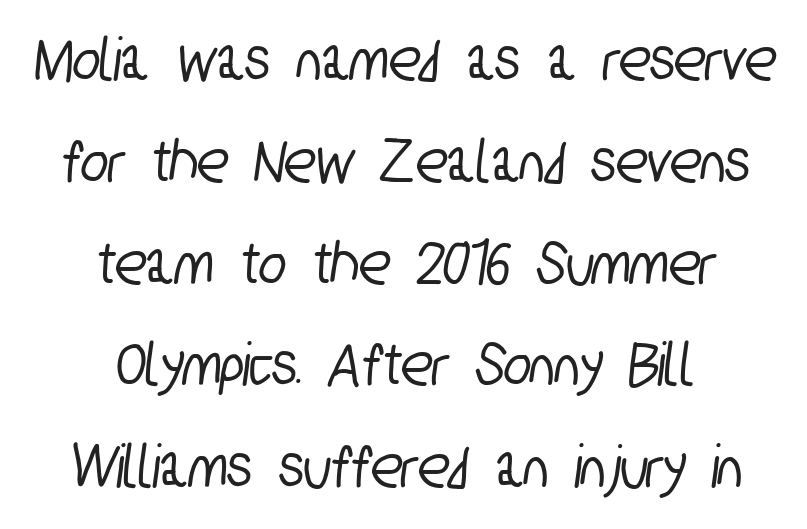
Q: Is the typeface a serif or a sans-serif typeface? A: Sans-serif.
Q: Is the text underlined? A: No.
Q: How is the paragraph aligned? A: Centered.
Q: Is the spacing between letters normal or unusually wide? A: Normal.
Q: Is the spacing between lines tight, normal or loose? A: Normal.
Q: Width (condensed, normal, or wide)? A: Condensed.
Q: Stroke contrast? A: Low.
Q: x-height? A: Medium.
Q: Monospaced? A: No.
